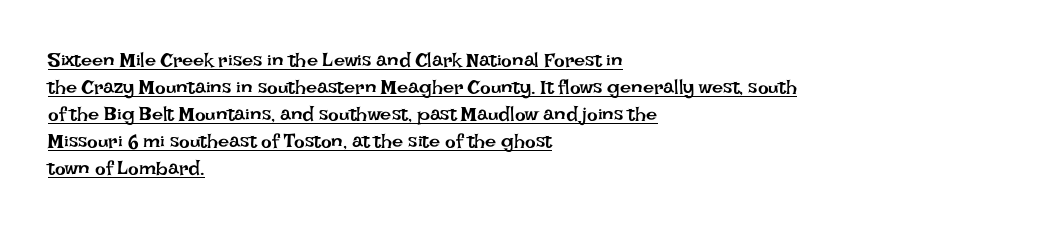
{"italic": "no", "bold": "no", "underline": "yes", "align": "left", "line_spacing": "normal", "line_spacing_ratio": 1.35, "letter_spacing": "normal", "letter_spacing_em": 0.0, "glyph_px": 20}
